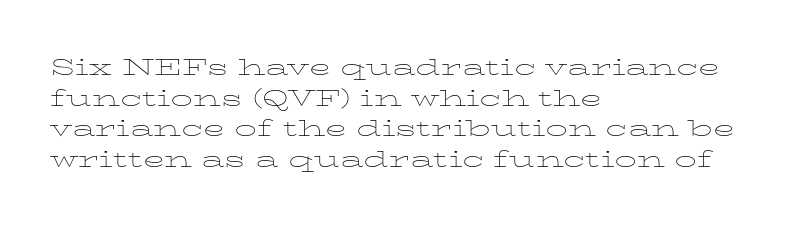
Q: Is the text bold? A: No.
Q: Is the text italic (slanted)? A: No, it is upright.
Q: Is the text underlined? A: No.
Q: How is the paragraph aligned? A: Left-aligned.
Q: Is the spacing between letters normal or unusually wide? A: Normal.
Q: Is the spacing between lines tight, normal or loose? A: Normal.
